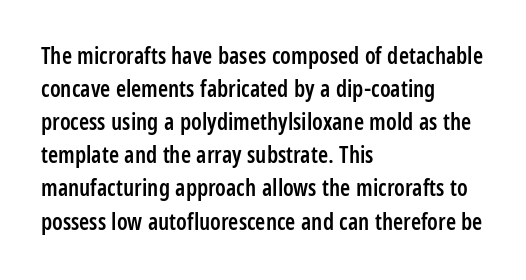
Default kerning and tracking; the words read as compact shapes. Quick note: interline space is typical. This rendering features lettering with no underline. Left-aligned paragraph, ragged on the right. The strokes are fattened partway — semibold, not bold. Italic: no, the glyphs are upright roman.
